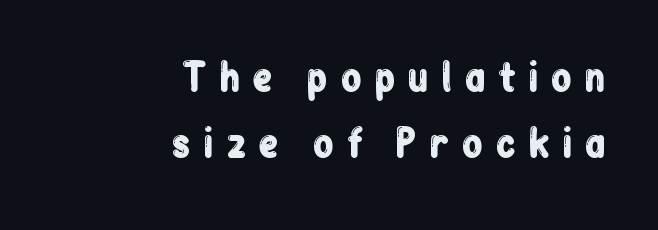
Q: Is the text italic (slanted)? A: No, it is upright.
Q: Is the typeface a serif or a sans-serif typeface? A: Sans-serif.
Q: Is the text underlined? A: No.
Q: How is the paragraph aligned? A: Right-aligned.
Q: Is the spacing between letters normal or unusually wide? A: Unusually wide.
Q: Width (condensed, normal, or wide)? A: Condensed.
Q: Stroke contrast? A: Low.
Q: x-height? A: Medium.
Q: Monospaced? A: No.
